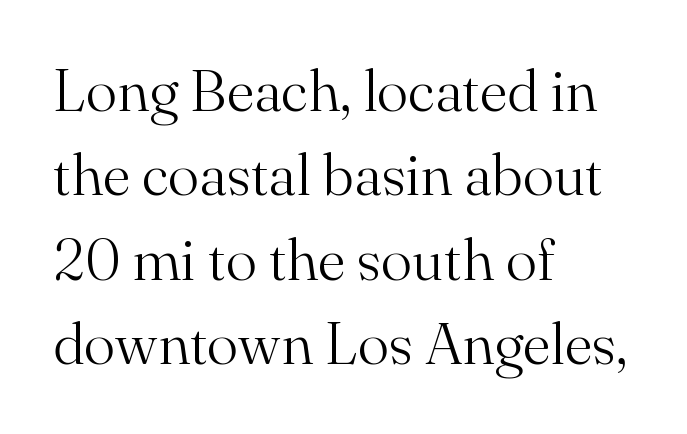
{"serif": "yes", "italic": "no", "bold": "no", "weight": "light", "width": "normal", "stroke_contrast": "medium", "x_height": "small", "monospaced": "no", "underline": "no", "align": "left", "line_spacing": "normal", "line_spacing_ratio": 1.43, "letter_spacing": "normal", "letter_spacing_em": 0.0, "glyph_px": 59}
